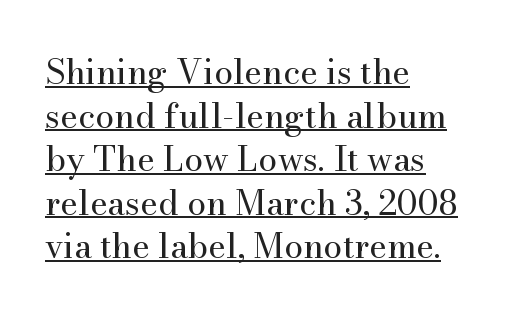
{"serif": "yes", "italic": "no", "bold": "no", "weight": "regular", "width": "normal", "stroke_contrast": "medium", "x_height": "small", "monospaced": "no", "underline": "yes", "align": "left", "line_spacing": "normal", "line_spacing_ratio": 1.28, "letter_spacing": "normal", "letter_spacing_em": 0.0, "glyph_px": 34}
